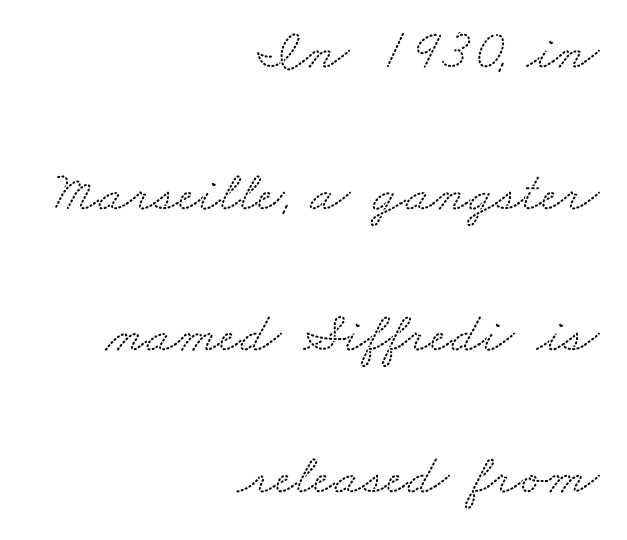
The image shows 58 px wide serif type; set right-aligned, loose line spacing (2.44x), normal letter spacing, not underlined; low stroke contrast and a small x-height.
